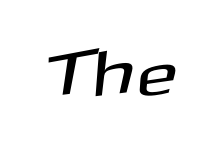
Q: Is the typeface a serif or a sans-serif typeface? A: Sans-serif.
Q: Is the text underlined? A: No.
Q: Width (condensed, normal, or wide)? A: Normal.
Q: Stroke contrast? A: Medium.
Q: x-height? A: Medium.
Q: Monospaced? A: No.
